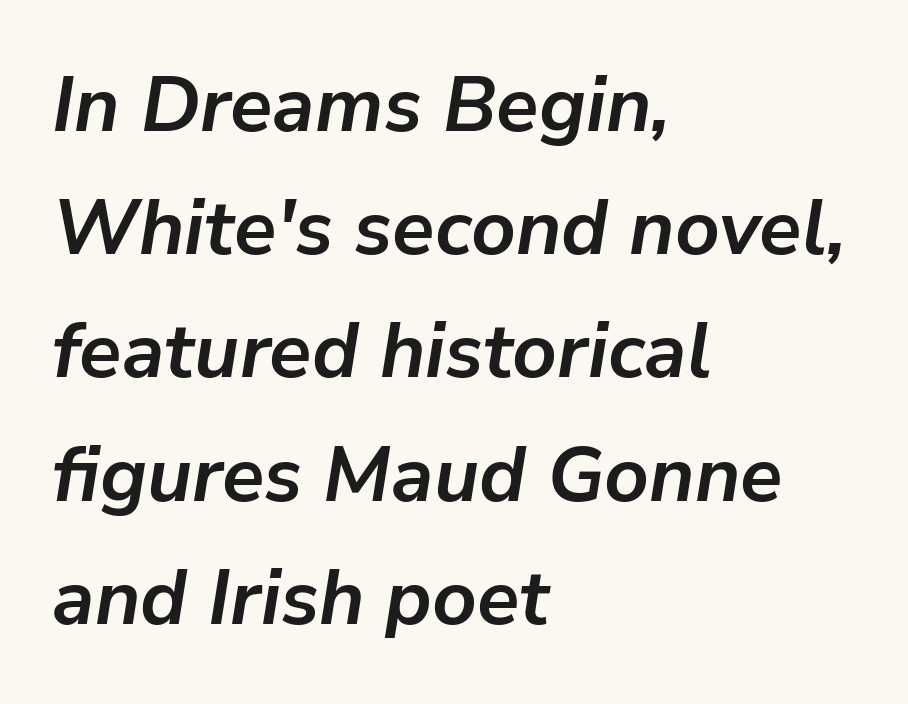
Q: Is the text bold? A: Yes.
Q: Is the text italic (slanted)? A: Yes, it leans right by about 9 degrees.
Q: Is the text underlined? A: No.
Q: How is the paragraph aligned? A: Left-aligned.
Q: Is the spacing between letters normal or unusually wide? A: Normal.
Q: Is the spacing between lines tight, normal or loose? A: Normal.
Q: Width (condensed, normal, or wide)? A: Normal.
Q: Stroke contrast? A: Low.
Q: x-height? A: Medium.
Q: Monospaced? A: No.
